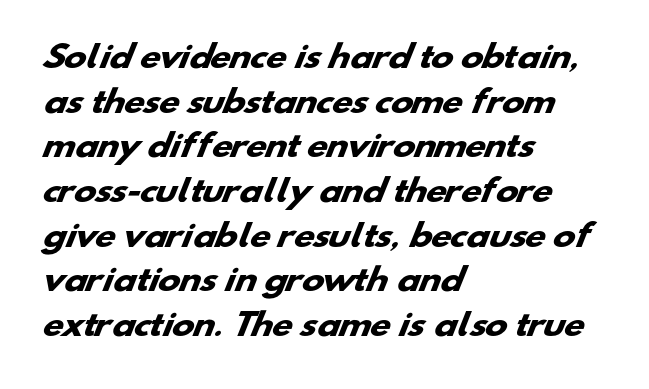
The image shows 30 px heavy, wide sans-serif type; set left-aligned, normal line spacing (1.49x), normal letter spacing, not underlined; low stroke contrast and a small x-height.
